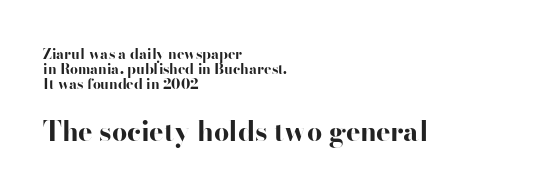
{"italic": "no", "bold": "yes", "underline": "no", "align": "left", "line_spacing": "tight", "line_spacing_ratio": 1.08, "letter_spacing": "normal", "letter_spacing_em": 0.0, "larger_block": "second", "size_ratio": 1.93, "glyph_px": 27}
